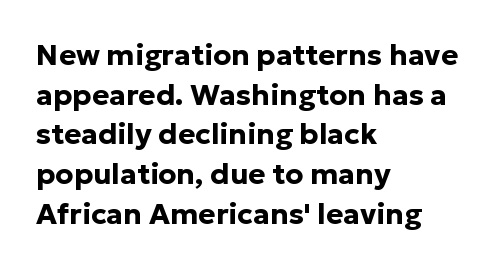
Q: Is the text bold? A: Yes.
Q: Is the text italic (slanted)? A: No, it is upright.
Q: Is the typeface a serif or a sans-serif typeface? A: Sans-serif.
Q: Is the text underlined? A: No.
Q: How is the paragraph aligned? A: Left-aligned.
Q: Is the spacing between letters normal or unusually wide? A: Normal.
Q: Is the spacing between lines tight, normal or loose? A: Normal.
Q: Width (condensed, normal, or wide)? A: Normal.
Q: Stroke contrast? A: Low.
Q: x-height? A: Medium.
Q: Monospaced? A: No.
